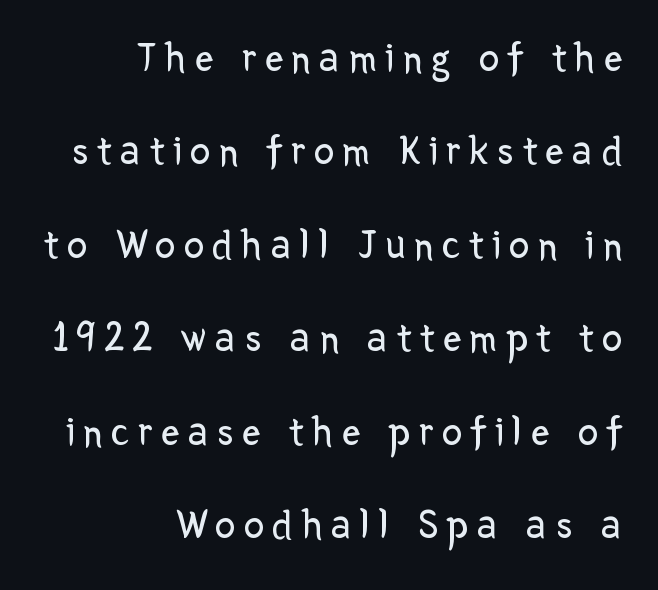
The image shows 41 px regular-weight sans-serif type, upright; set right-aligned, loose line spacing (2.28x), unusually wide letter spacing (+0.21 em), not underlined; low stroke contrast and a medium x-height.
